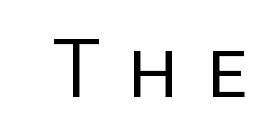
The image shows 78 px regular-weight sans-serif type, upright; set unusually wide letter spacing (+0.36 em), not underlined; low stroke contrast and a large x-height.
